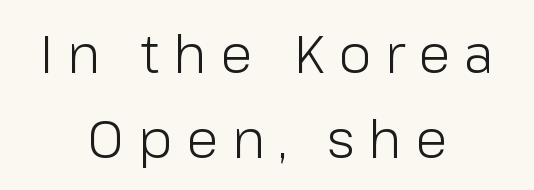
Q: Is the text bold? A: No.
Q: Is the text italic (slanted)? A: No, it is upright.
Q: Is the typeface a serif or a sans-serif typeface? A: Sans-serif.
Q: Is the text underlined? A: No.
Q: How is the paragraph aligned? A: Centered.
Q: Is the spacing between letters normal or unusually wide? A: Unusually wide.
Q: Is the spacing between lines tight, normal or loose? A: Normal.
Q: Width (condensed, normal, or wide)? A: Normal.
Q: Stroke contrast? A: Low.
Q: x-height? A: Medium.
Q: Monospaced? A: No.
